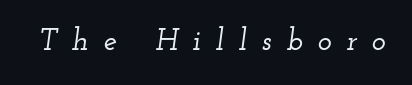
The image shows 30 px wide serif type, italic (leaning right); set unusually wide letter spacing (+0.49 em), not underlined; low stroke contrast and a small x-height.
